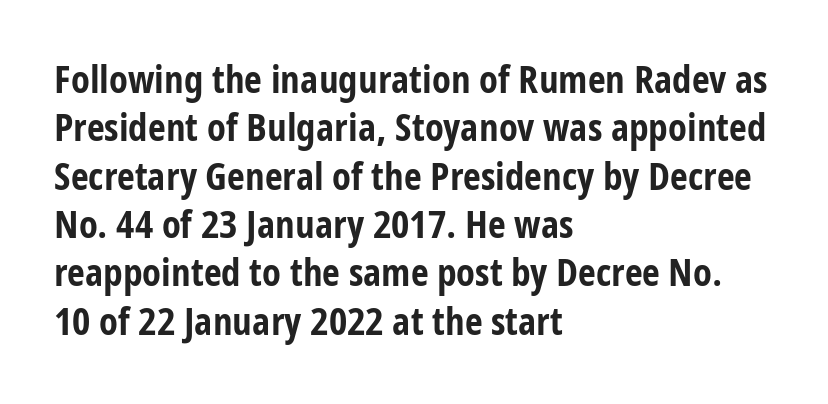
{"serif": "no", "italic": "no", "bold": "yes", "weight": "bold", "width": "condensed", "stroke_contrast": "low", "x_height": "large", "monospaced": "no", "underline": "no", "align": "left", "line_spacing_ratio": 1.24, "letter_spacing": "normal", "letter_spacing_em": 0.0, "glyph_px": 39}
